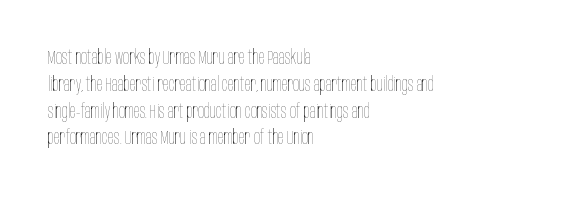
Q: Is the text bold? A: No.
Q: Is the text italic (slanted)? A: No, it is upright.
Q: Is the text underlined? A: No.
Q: How is the paragraph aligned? A: Left-aligned.
Q: Is the spacing between letters normal or unusually wide? A: Normal.
Q: Is the spacing between lines tight, normal or loose? A: Normal.
